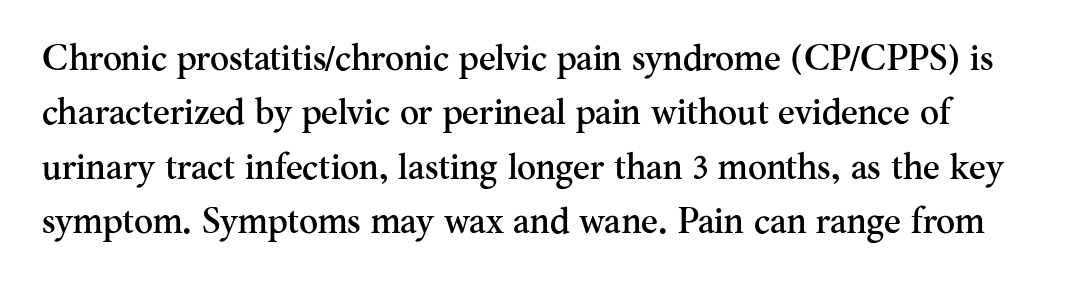
Q: Is the text italic (slanted)? A: No, it is upright.
Q: Is the typeface a serif or a sans-serif typeface? A: Serif.
Q: Is the text underlined? A: No.
Q: Is the spacing between letters normal or unusually wide? A: Normal.
Q: Is the spacing between lines tight, normal or loose? A: Normal.
Q: Width (condensed, normal, or wide)? A: Normal.
Q: Stroke contrast? A: Medium.
Q: x-height? A: Small.
Q: Monospaced? A: No.
